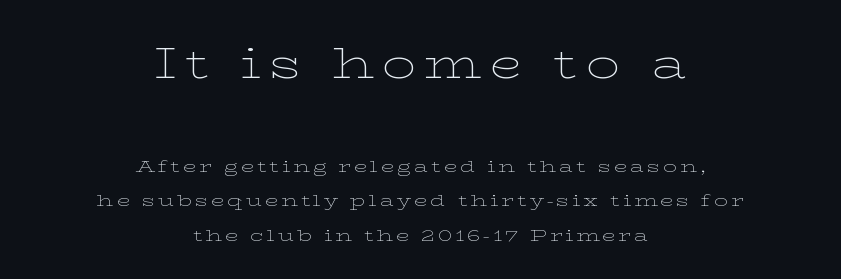
The image shows 43 px thin, wide serif type, upright; set centered, loose line spacing (2.05x), not underlined; the first (top) block is 2.53x larger; low stroke contrast and a medium x-height.
